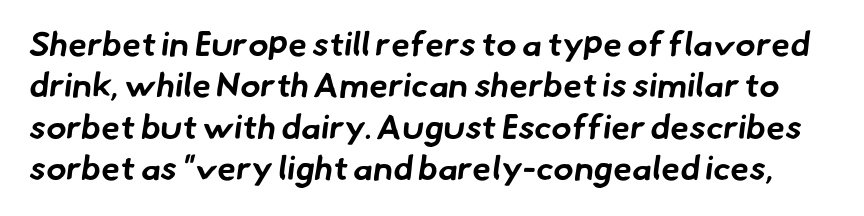
{"serif": "no", "bold": "yes", "weight": "bold", "width": "normal", "stroke_contrast": "low", "x_height": "small", "monospaced": "no", "underline": "no", "line_spacing_ratio": 1.22, "letter_spacing": "normal", "letter_spacing_em": 0.0, "glyph_px": 34}
